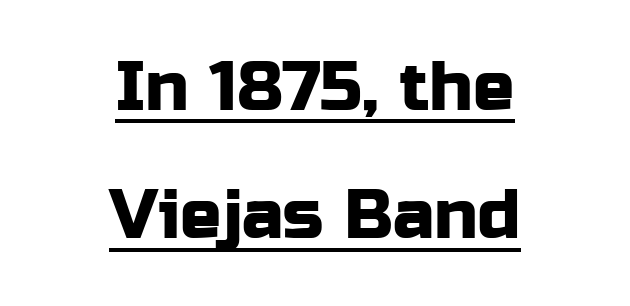
The image shows 69 px sans-serif type, upright; set centered, line spacing 1.86x, normal letter spacing, underlined; low stroke contrast and a medium x-height.
